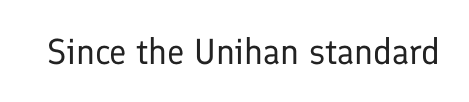
The image shows 36 px regular-weight sans-serif type, upright; set normal letter spacing, not underlined; low stroke contrast and a medium x-height.
